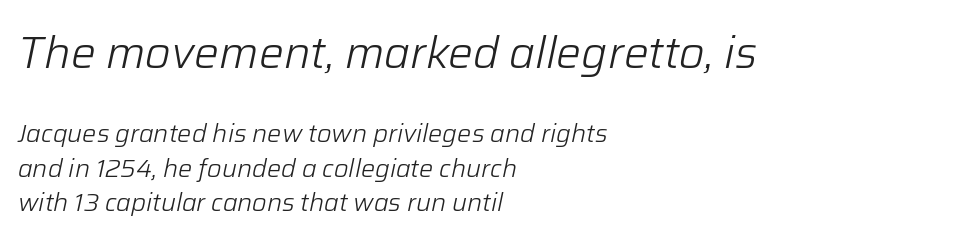
The first block has been scaled up relative to the second. Evenly set lines give the paragraph a standard silhouette. In CSS terms this would be text-align: left. Between one letter and the next there's only the usual sliver of space. If you drew a line through each stem, it would be angled.
